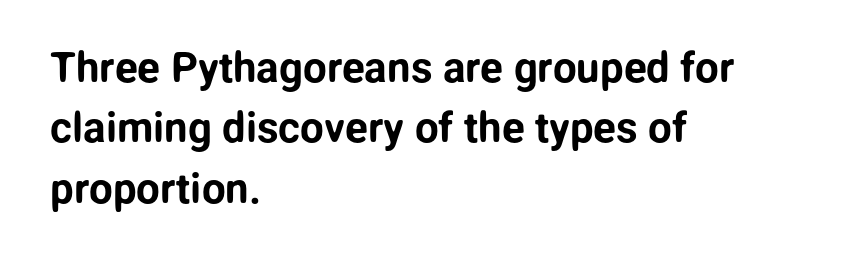
These lines were composed using upright roman letters. Observe the ordinary spacing: letters are neighbours, not strangers. One-word summary of the alignment: left. Compared with typical paragraphs, the rows here are spaced about the same.
